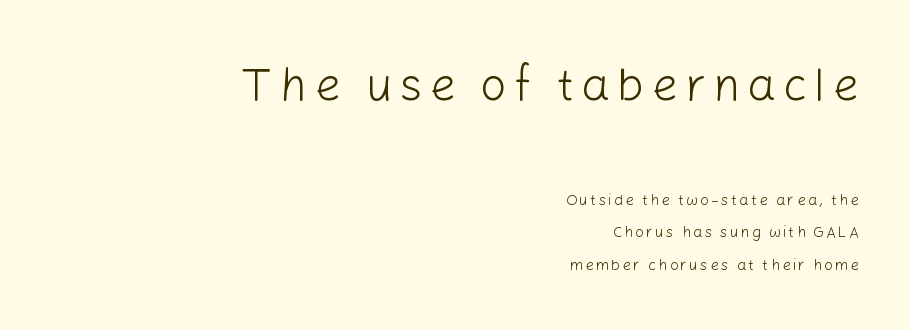
Successive baselines arrive slowly, with a big drop between each. Each row of text sits above clean, open space. The typesetting does not lean heavy: it is not bold. The font's upright variant was chosen for this text.
